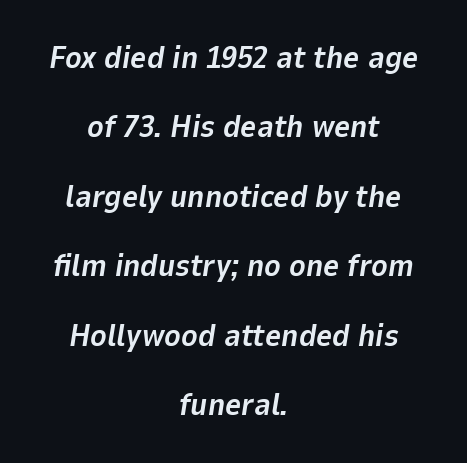
Q: Is the text bold? A: Yes.
Q: Is the text italic (slanted)? A: Yes, it leans right by about 9 degrees.
Q: Is the text underlined? A: No.
Q: How is the paragraph aligned? A: Centered.
Q: Is the spacing between letters normal or unusually wide? A: Normal.
Q: Is the spacing between lines tight, normal or loose? A: Loose.
Q: Width (condensed, normal, or wide)? A: Normal.
Q: Stroke contrast? A: Low.
Q: x-height? A: Medium.
Q: Monospaced? A: No.
